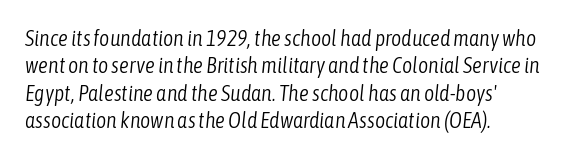
{"italic": "yes", "lean": "right", "slant_degrees": 6, "bold": "no", "underline": "no", "line_spacing_ratio": 1.24, "letter_spacing": "normal", "letter_spacing_em": 0.0, "glyph_px": 22}
